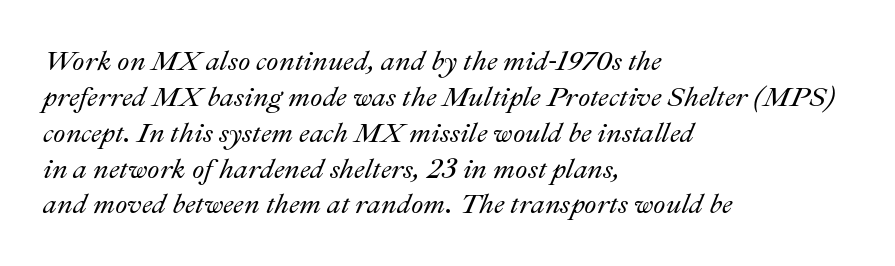
The leading is moderate, giving the passage an even texture. You could not count columns in this text — the font is proportionally spaced. The paragraph has a hard left edge and a soft right edge. Italic: yes, the glyphs are oblique.
